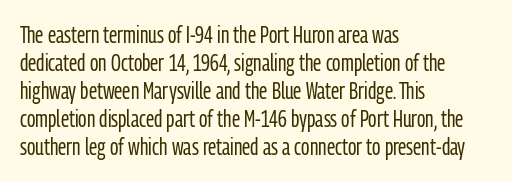
Every stem runs plumb, perpendicular to the baseline. Layout note: lines flush left. Decoration check: the copy has no underline. Short note: letters normally spaced.
